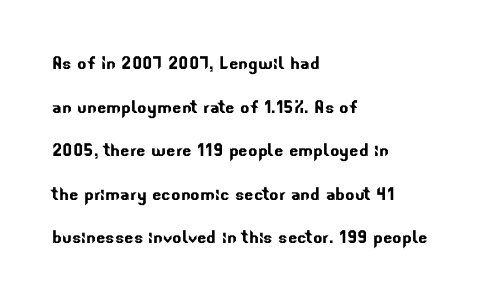
{"underline": "no", "align": "left", "line_spacing": "loose", "line_spacing_ratio": 1.98, "letter_spacing": "normal", "letter_spacing_em": 0.0, "glyph_px": 22}
